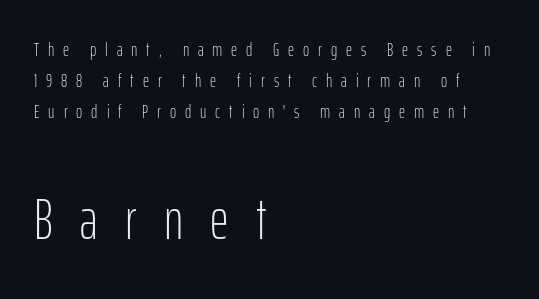
Q: Is the text bold? A: No.
Q: Is the text italic (slanted)? A: No, it is upright.
Q: Is the typeface a serif or a sans-serif typeface? A: Sans-serif.
Q: Is the text underlined? A: No.
Q: How is the paragraph aligned? A: Left-aligned.
Q: Is the spacing between letters normal or unusually wide? A: Unusually wide.
Q: Is the spacing between lines tight, normal or loose? A: Normal.
Q: Which block of text is set in a larger size, the first (top) or the second (bottom)? A: The second (bottom) one.
Q: Width (condensed, normal, or wide)? A: Condensed.
Q: Stroke contrast? A: Low.
Q: x-height? A: Medium.
Q: Monospaced? A: No.
